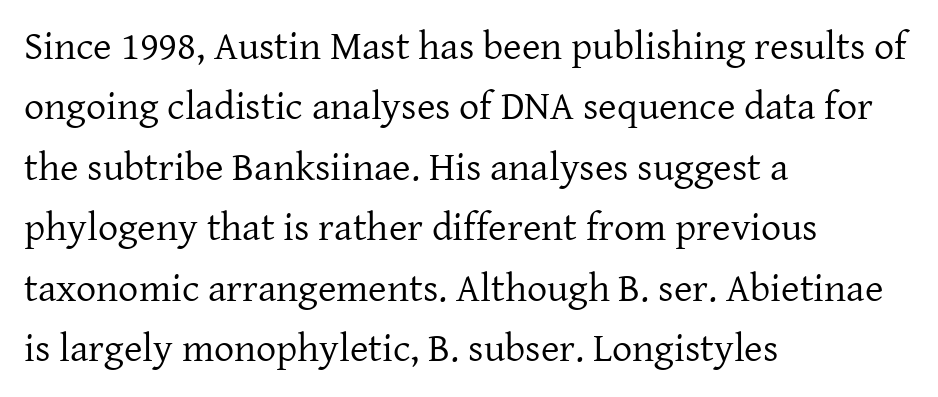
Q: Is the text bold? A: No.
Q: Is the text italic (slanted)? A: No, it is upright.
Q: Is the typeface a serif or a sans-serif typeface? A: Serif.
Q: Is the text underlined? A: No.
Q: How is the paragraph aligned? A: Left-aligned.
Q: Is the spacing between letters normal or unusually wide? A: Normal.
Q: Is the spacing between lines tight, normal or loose? A: Normal.
Q: Width (condensed, normal, or wide)? A: Normal.
Q: Stroke contrast? A: Low.
Q: x-height? A: Medium.
Q: Monospaced? A: No.
